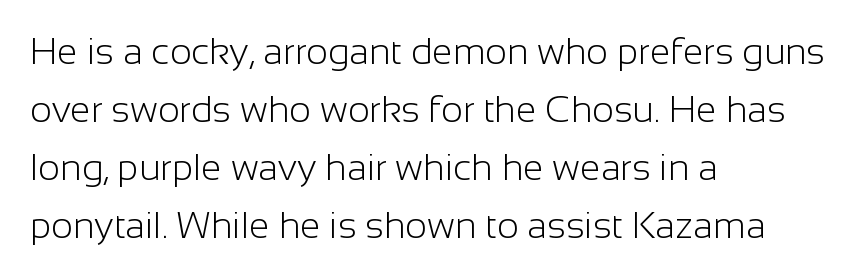
Every stem runs plumb, perpendicular to the baseline. Short note: letters normally spaced. Typeset ragged right — the left edge is the straight one. What's the leading like? Ordinary, nothing unusual. A quiet, ordinary-to-light weight characterises the typeface.
